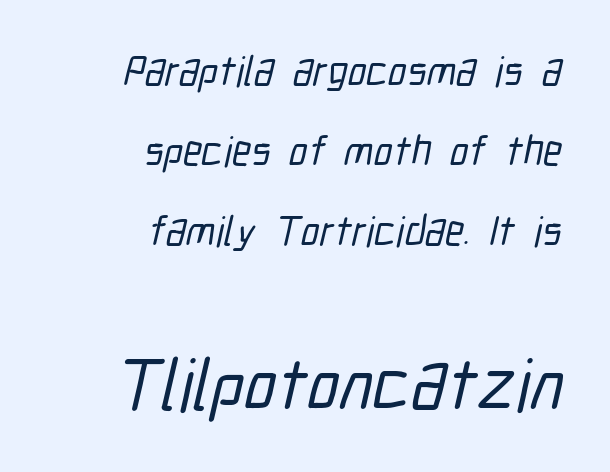
Note the varied advance widths — an 'i' is clearly narrower than an 'm'. Observe the absence of serifs on each vertical stroke in this sample. What stands out about the letter spacing? Nothing — it is the standard amount. Where is the straight margin? On the right.
